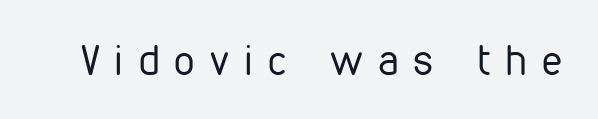
Q: Is the text bold? A: No.
Q: Is the text italic (slanted)? A: No, it is upright.
Q: Is the typeface a serif or a sans-serif typeface? A: Sans-serif.
Q: Is the text underlined? A: No.
Q: Is the spacing between letters normal or unusually wide? A: Unusually wide.
Q: Width (condensed, normal, or wide)? A: Condensed.
Q: Stroke contrast? A: Low.
Q: x-height? A: Medium.
Q: Monospaced? A: No.
